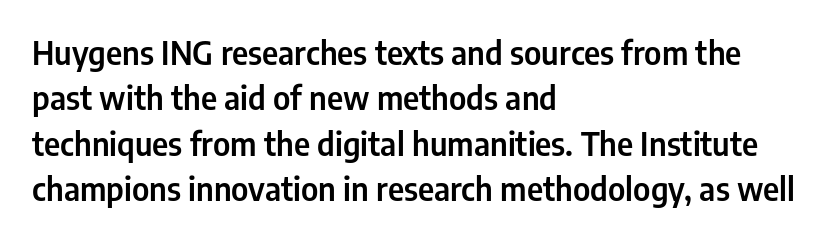
The image shows 32 px condensed sans-serif type, upright; set left-aligned, normal line spacing (1.42x), normal letter spacing, not underlined; low stroke contrast and a medium x-height.
